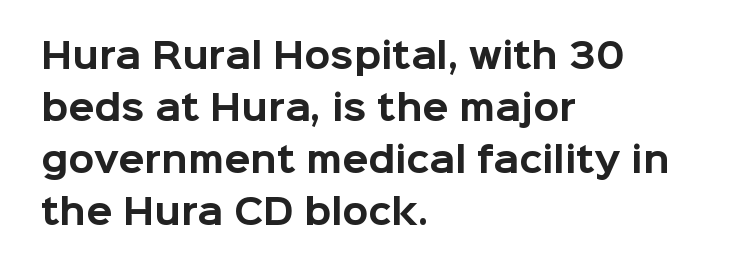
Reading down the column, the eye jumps a familiar distance to each next line. Looks like regular typesetting: each glyph gets only the width it needs. Characters remain perfectly vertical along every line. Every letter is thick-stroked: bold, no question.
